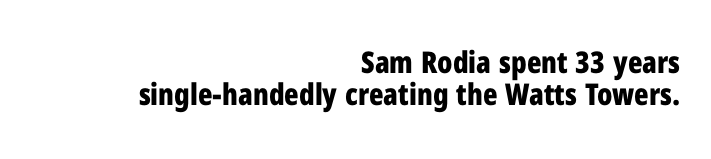
The image shows 30 px bold, condensed sans-serif type, upright; set right-aligned, tight line spacing (1.06x), normal letter spacing, not underlined; low stroke contrast and a medium x-height.
